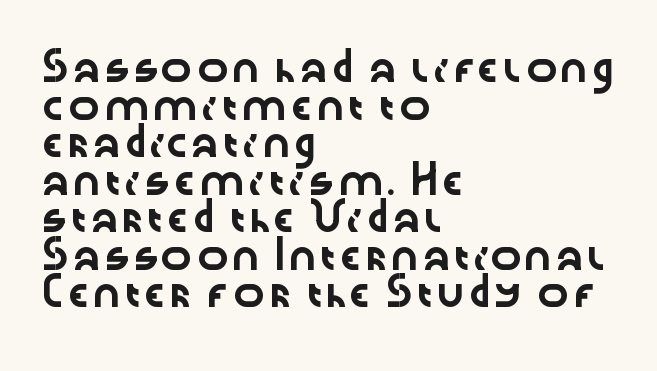
The image shows 27 px text type, upright; set left-aligned, normal line spacing (1.39x), normal letter spacing, not underlined.
